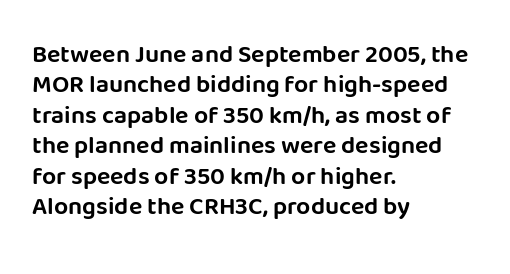
The image shows 25 px text type, upright; set left-aligned, line spacing 1.22x, normal letter spacing, not underlined.
